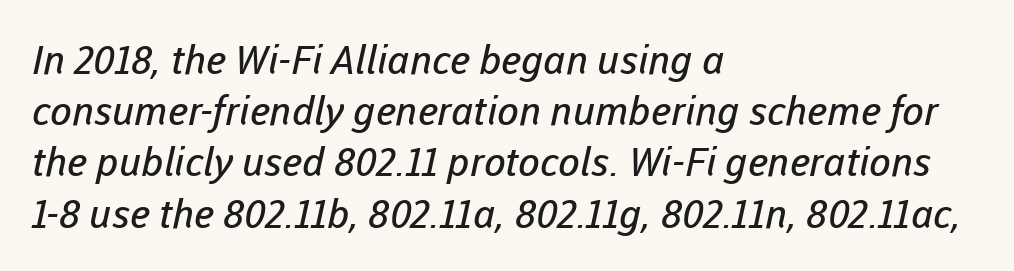
{"serif": "no", "bold": "no", "weight": "regular", "width": "normal", "stroke_contrast": "low", "x_height": "medium", "monospaced": "no", "underline": "no", "align": "left", "line_spacing": "normal", "line_spacing_ratio": 1.28, "letter_spacing": "normal", "letter_spacing_em": 0.0, "glyph_px": 40}
